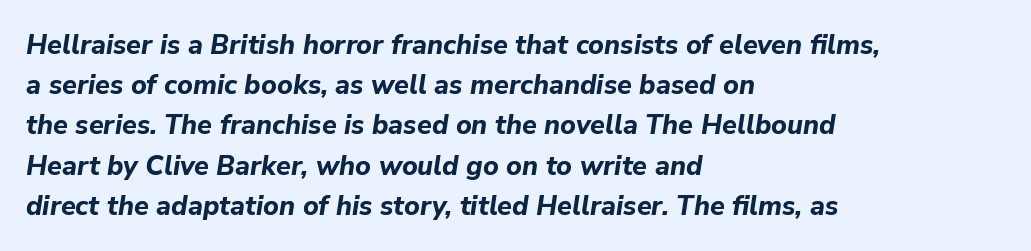
Q: Is the text bold? A: Yes.
Q: Is the text italic (slanted)? A: Yes, it leans right by about 9 degrees.
Q: Is the text underlined? A: No.
Q: How is the paragraph aligned? A: Left-aligned.
Q: Is the spacing between letters normal or unusually wide? A: Normal.
Q: Is the spacing between lines tight, normal or loose? A: Normal.
